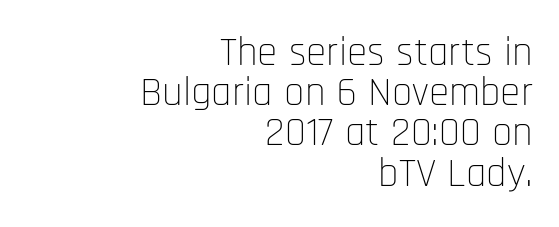
Q: Is the text bold? A: No.
Q: Is the text italic (slanted)? A: No, it is upright.
Q: Is the typeface a serif or a sans-serif typeface? A: Sans-serif.
Q: Is the text underlined? A: No.
Q: How is the paragraph aligned? A: Right-aligned.
Q: Is the spacing between letters normal or unusually wide? A: Normal.
Q: Is the spacing between lines tight, normal or loose? A: Tight.
Q: Width (condensed, normal, or wide)? A: Condensed.
Q: Stroke contrast? A: Low.
Q: x-height? A: Large.
Q: Monospaced? A: No.
